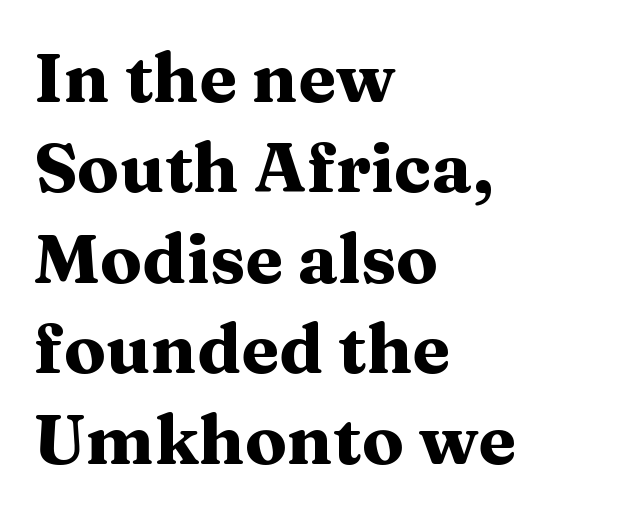
The image shows 69 px heavy, wide serif type, upright; set left-aligned, normal line spacing (1.31x), normal letter spacing, not underlined; medium stroke contrast and a medium x-height.
